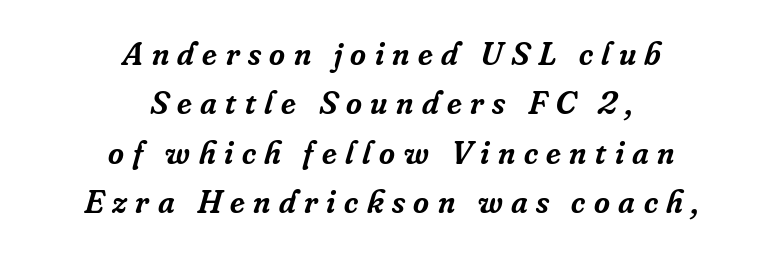
Q: Is the text bold? A: Semi-bold.
Q: Is the text italic (slanted)? A: Yes, it leans right by about 16 degrees.
Q: Is the typeface a serif or a sans-serif typeface? A: Serif.
Q: Is the text underlined? A: No.
Q: How is the paragraph aligned? A: Centered.
Q: Is the spacing between letters normal or unusually wide? A: Unusually wide.
Q: Is the spacing between lines tight, normal or loose? A: Normal.
Q: Width (condensed, normal, or wide)? A: Normal.
Q: Stroke contrast? A: Low.
Q: x-height? A: Small.
Q: Monospaced? A: No.
